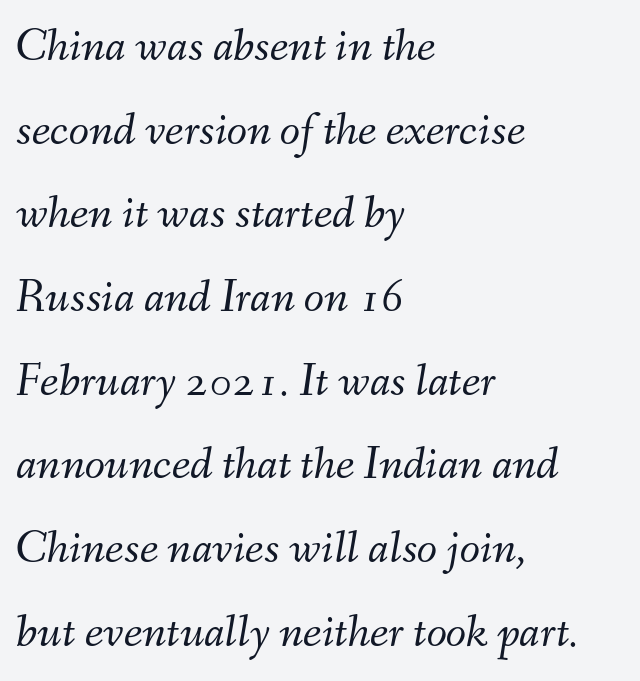
{"italic": "yes", "lean": "right", "slant_degrees": 9, "bold": "no", "weight": "light", "width": "normal", "stroke_contrast": "medium", "x_height": "small", "monospaced": "no", "underline": "no", "align": "left", "line_spacing_ratio": 1.78, "letter_spacing": "normal", "letter_spacing_em": 0.0, "glyph_px": 47}
